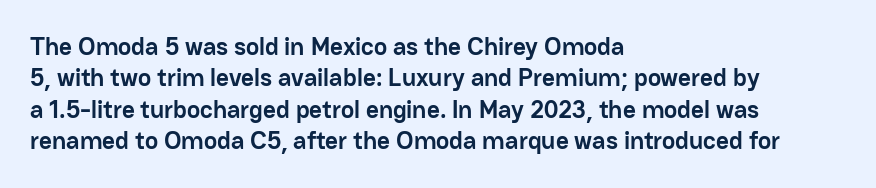
{"italic": "no", "bold": "yes", "underline": "no", "align": "left", "line_spacing": "normal", "line_spacing_ratio": 1.26, "letter_spacing": "normal", "letter_spacing_em": 0.0, "glyph_px": 25}
